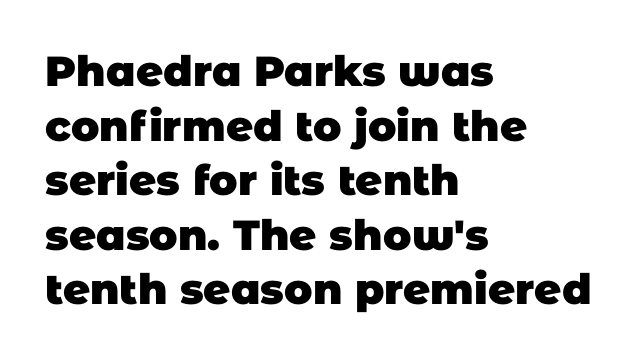
{"serif": "no", "bold": "yes", "weight": "heavy", "width": "normal", "stroke_contrast": "low", "x_height": "large", "monospaced": "no", "underline": "no", "align": "left", "line_spacing": "normal", "line_spacing_ratio": 1.3, "letter_spacing": "normal", "letter_spacing_em": 0.0, "glyph_px": 42}
